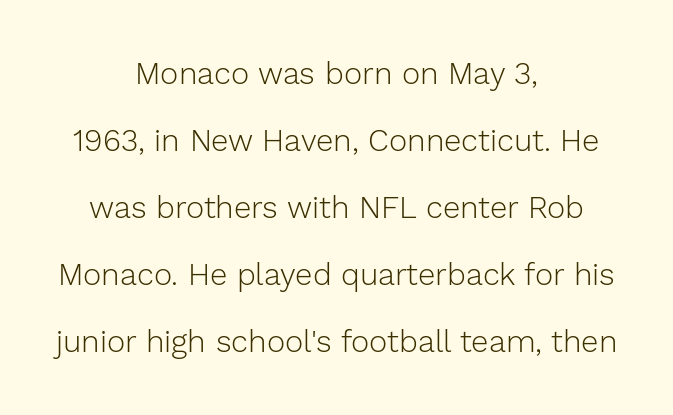
Q: Is the text bold? A: No.
Q: Is the text italic (slanted)? A: No, it is upright.
Q: Is the typeface a serif or a sans-serif typeface? A: Sans-serif.
Q: Is the text underlined? A: No.
Q: How is the paragraph aligned? A: Centered.
Q: Is the spacing between letters normal or unusually wide? A: Normal.
Q: Is the spacing between lines tight, normal or loose? A: Loose.
Q: Width (condensed, normal, or wide)? A: Normal.
Q: Stroke contrast? A: Low.
Q: x-height? A: Medium.
Q: Monospaced? A: No.
